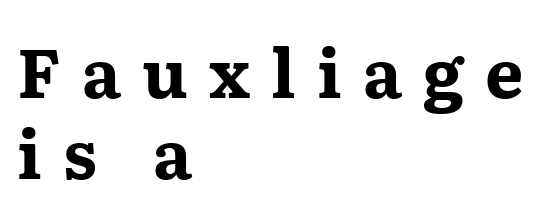
Reading down the block, your eye returns to a fixed left position each line. What kind of face is this? One with serifs. In terms of letterspacing, this is a distinctly airy, spread setting. Is this a fixed-width face? No — the glyphs have proportional, varying widths.
